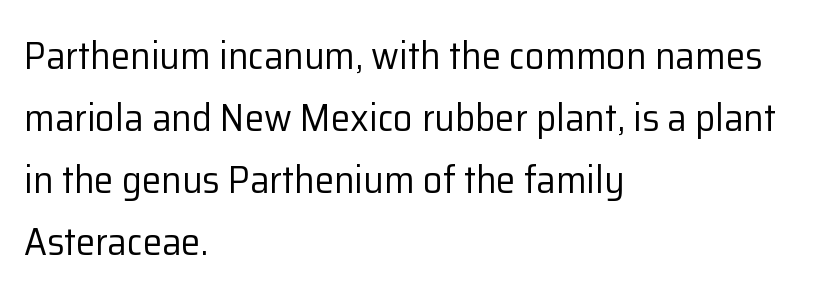
{"serif": "no", "italic": "no", "bold": "no", "weight": "regular", "width": "normal", "stroke_contrast": "low", "x_height": "medium", "monospaced": "no", "underline": "no", "align": "left", "line_spacing": "normal", "line_spacing_ratio": 1.59, "letter_spacing": "normal", "letter_spacing_em": 0.0, "glyph_px": 39}
